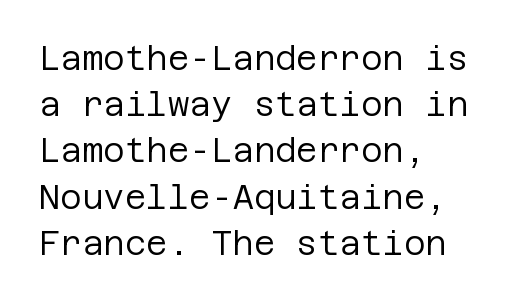
Q: Is the text bold? A: No.
Q: Is the text italic (slanted)? A: No, it is upright.
Q: Is the typeface a serif or a sans-serif typeface? A: Sans-serif.
Q: Is the text underlined? A: No.
Q: How is the paragraph aligned? A: Left-aligned.
Q: Is the spacing between letters normal or unusually wide? A: Normal.
Q: Is the spacing between lines tight, normal or loose? A: Normal.
Q: Width (condensed, normal, or wide)? A: Normal.
Q: Stroke contrast? A: Low.
Q: x-height? A: Large.
